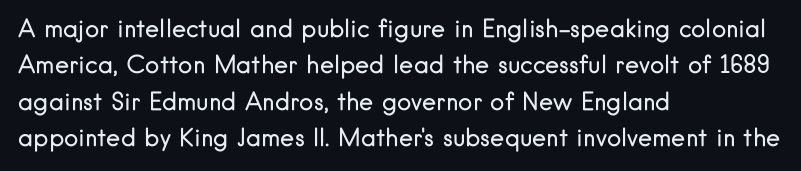
The image shows 24 px text type, upright; set left-aligned, normal line spacing (1.52x), normal letter spacing, not underlined.
